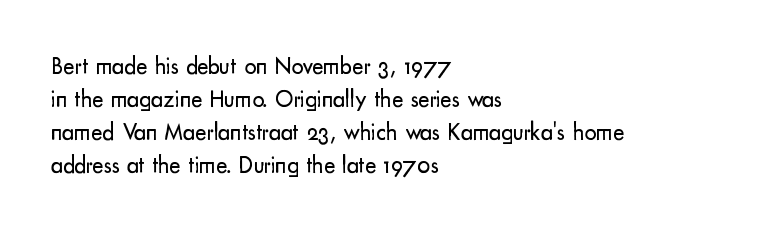
Q: Is the text bold? A: No.
Q: Is the text italic (slanted)? A: No, it is upright.
Q: Is the text underlined? A: No.
Q: How is the paragraph aligned? A: Left-aligned.
Q: Is the spacing between letters normal or unusually wide? A: Normal.
Q: Is the spacing between lines tight, normal or loose? A: Normal.
